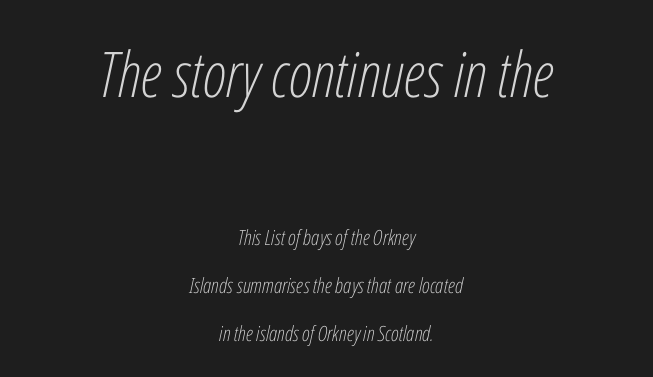
Compared with typical paragraphs, the rows here are farther apart. Observe the lean: these are italic letterforms. The typesetter chose a symmetrical, centered arrangement here. Character widths vary here, with narrow letters taking less room than wide ones. Default kerning and tracking; the words read as compact shapes.
